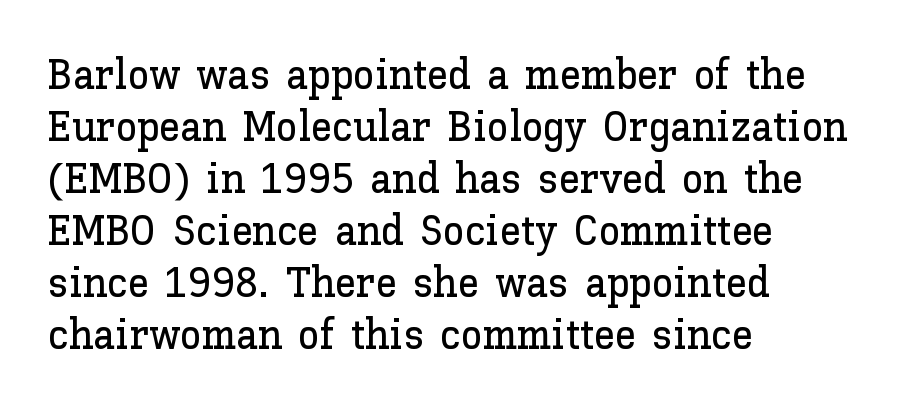
{"italic": "no", "width": "normal", "stroke_contrast": "low", "x_height": "medium", "monospaced": "no", "underline": "no", "align": "left", "line_spacing_ratio": 1.21, "letter_spacing": "normal", "letter_spacing_em": 0.0, "glyph_px": 43}
